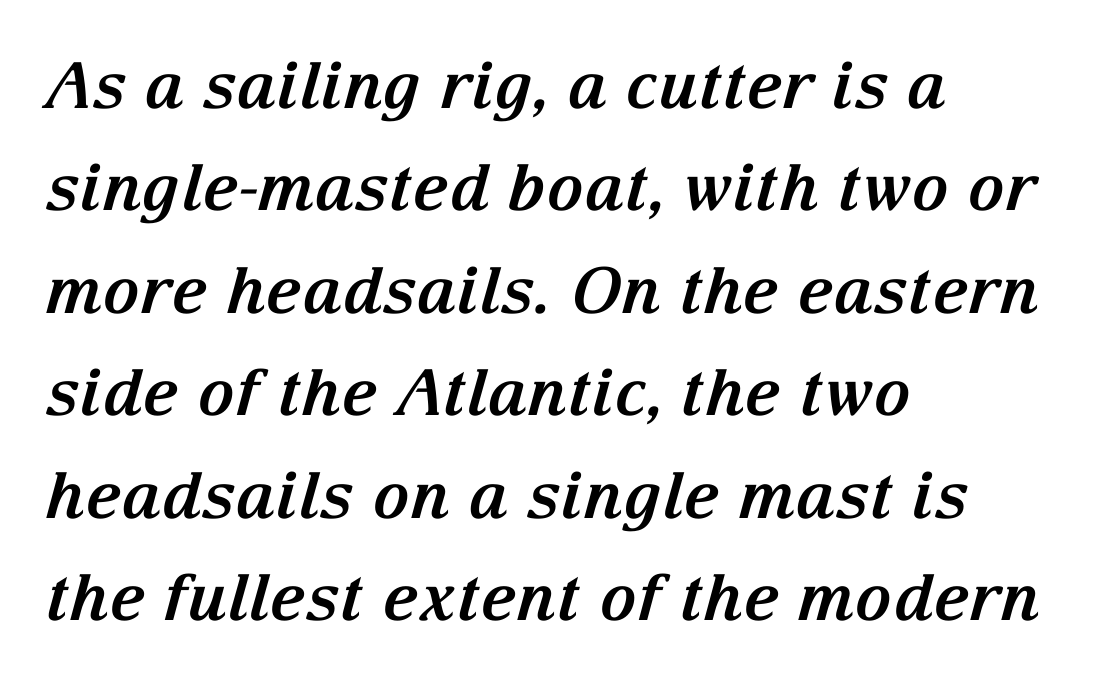
The image shows 64 px bold serif type, italic (leaning right); set left-aligned, normal line spacing (1.6x), normal letter spacing, not underlined; medium stroke contrast and a medium x-height.
